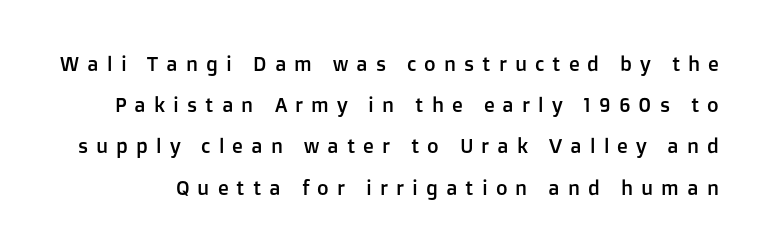
Q: Is the text italic (slanted)? A: No, it is upright.
Q: Is the text underlined? A: No.
Q: Is the spacing between letters normal or unusually wide? A: Unusually wide.
Q: Is the spacing between lines tight, normal or loose? A: Loose.
